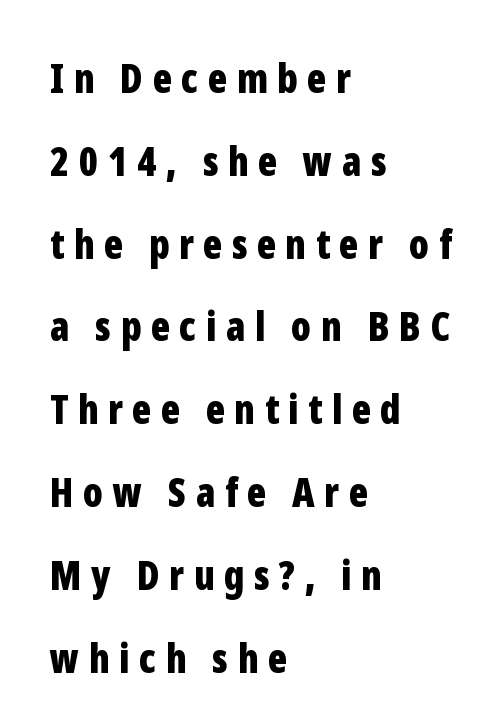
The image shows 40 px bold, condensed sans-serif type, upright; set left-aligned, loose line spacing (2.07x), unusually wide letter spacing (+0.24 em), not underlined; low stroke contrast and a medium x-height.
